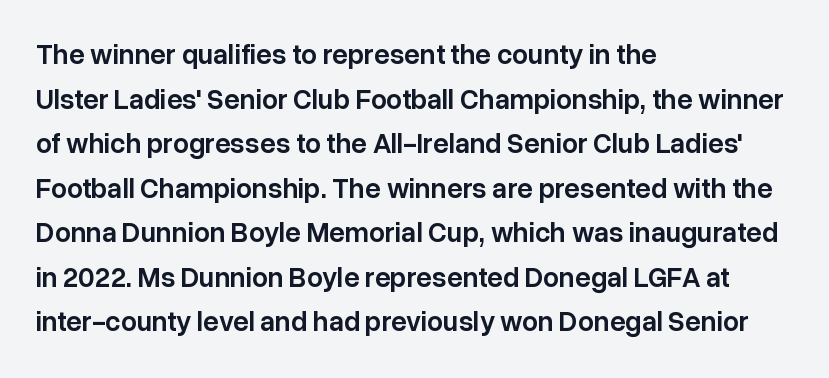
Proportional: the letters do not fall into vertical columns. The letters carry no serifs — their stems end cleanly without finishing strokes. The area under the type is left untouched. When letters stand straight like this, we call the style roman or upright. Caption: multi-line text, flush left, ragged right.
